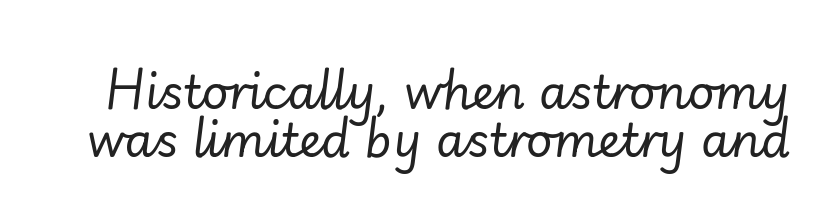
Short note: letters normally spaced. The typeface has the unassuming heft of standard copy or less. The leading is snug, giving the passage a crowded texture. Think of a printed novel: that variable character pitch is what you see here. If you drew a line through each stem, it would be angled.
